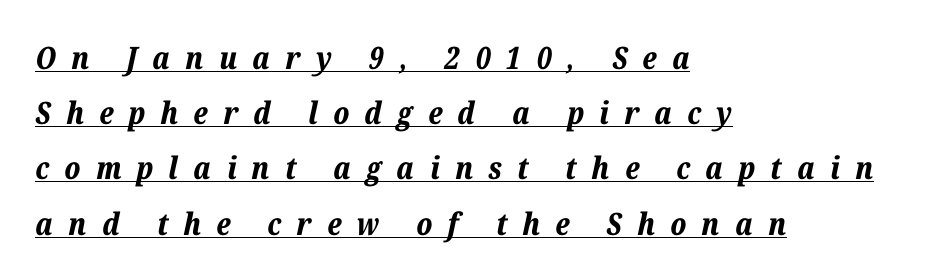
The image shows 31 px bold type, italic (leaning right); set left-aligned, line spacing 1.78x, unusually wide letter spacing (+0.49 em), underlined; low stroke contrast and a medium x-height.
